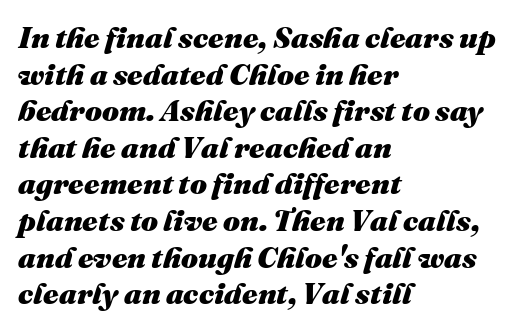
The image shows 30 px heavy type, italic (leaning right); set left-aligned, line spacing 1.22x, normal letter spacing, not underlined; medium stroke contrast and a medium x-height.
